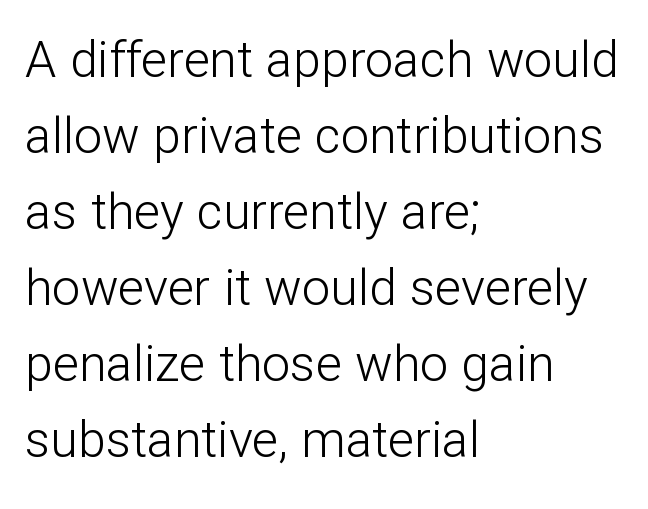
Character widths vary here, with narrow letters taking less room than wide ones. The type is set solid horizontally, with unmodified tracking. Tall strokes in this sample are plumb rather than angled. Each row of text sits above clean, open space. Examine the stroke ends and you'll find no serifs. Typeset ragged right — the left edge is the straight one.
